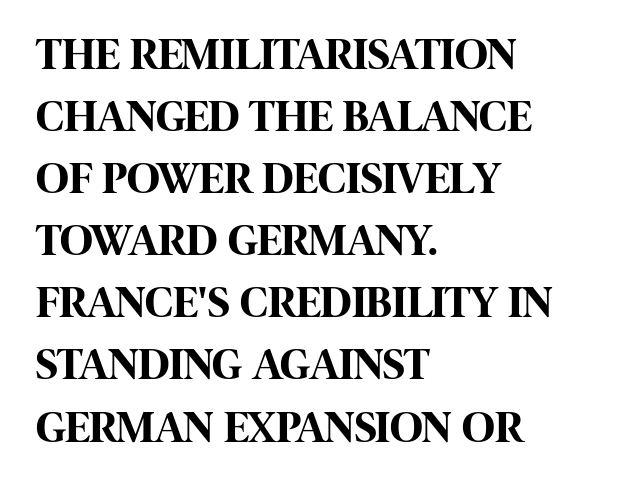
Q: Is the text bold? A: Yes.
Q: Is the text italic (slanted)? A: No, it is upright.
Q: Is the typeface a serif or a sans-serif typeface? A: Sans-serif.
Q: Is the text underlined? A: No.
Q: How is the paragraph aligned? A: Left-aligned.
Q: Is the spacing between letters normal or unusually wide? A: Normal.
Q: Is the spacing between lines tight, normal or loose? A: Normal.
Q: Width (condensed, normal, or wide)? A: Condensed.
Q: Stroke contrast? A: High.
Q: x-height? A: Large.
Q: Monospaced? A: No.
